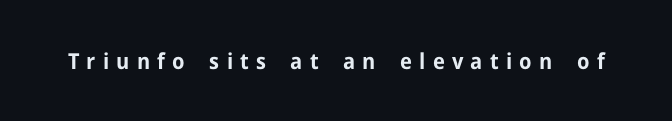
{"italic": "no", "bold": "yes", "underline": "no", "letter_spacing": "wide", "letter_spacing_em": 0.33, "glyph_px": 22}
